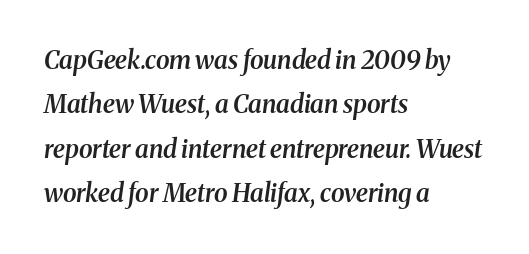
Q: Is the text bold? A: Semi-bold.
Q: Is the text italic (slanted)? A: Yes, it leans right by about 8 degrees.
Q: Is the text underlined? A: No.
Q: How is the paragraph aligned? A: Left-aligned.
Q: Is the spacing between letters normal or unusually wide? A: Normal.
